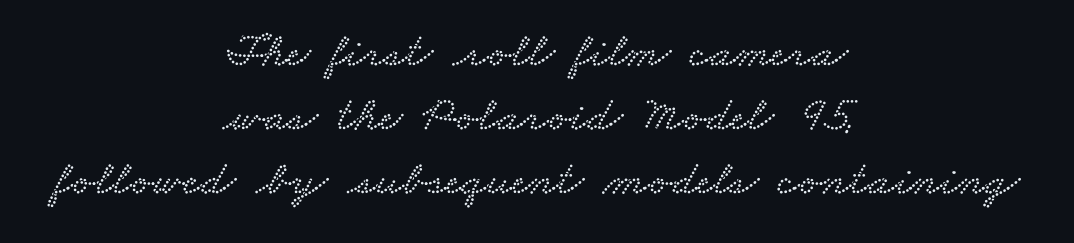
The image shows 49 px wide serif type; set centered, normal line spacing (1.31x), normal letter spacing, not underlined; low stroke contrast and a small x-height.
